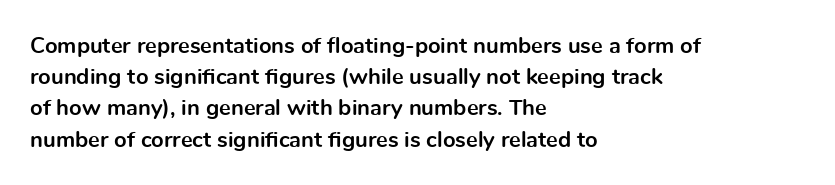
{"italic": "no", "bold": "yes", "underline": "no", "align": "left", "line_spacing": "normal", "line_spacing_ratio": 1.42, "letter_spacing": "normal", "letter_spacing_em": 0.0, "glyph_px": 22}
